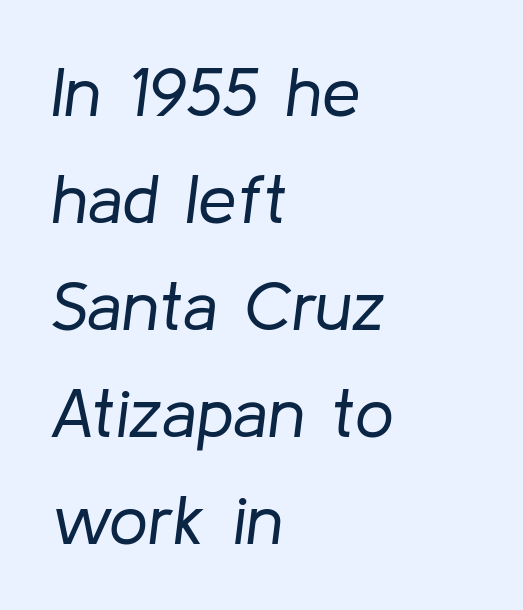
Q: Is the text bold? A: No.
Q: Is the text italic (slanted)? A: Yes, it leans right by about 8 degrees.
Q: Is the text underlined? A: No.
Q: How is the paragraph aligned? A: Left-aligned.
Q: Is the spacing between letters normal or unusually wide? A: Normal.
Q: Is the spacing between lines tight, normal or loose? A: Normal.
Q: Width (condensed, normal, or wide)? A: Normal.
Q: Stroke contrast? A: Low.
Q: x-height? A: Medium.
Q: Monospaced? A: No.
